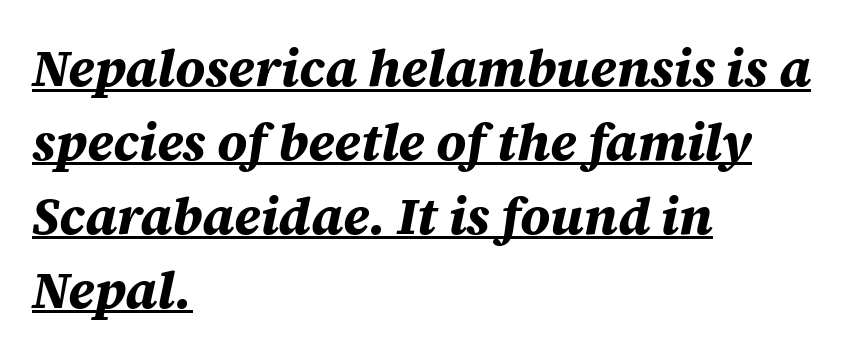
{"italic": "yes", "lean": "right", "slant_degrees": 12, "bold": "yes", "weight": "bold", "width": "normal", "stroke_contrast": "medium", "x_height": "large", "monospaced": "no", "underline": "yes", "align": "left", "line_spacing": "normal", "line_spacing_ratio": 1.42, "letter_spacing": "normal", "letter_spacing_em": 0.0, "glyph_px": 52}
